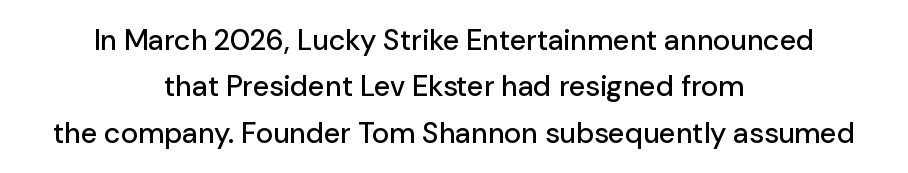
Underlining? Definitely not there. Inter-character spacing is left at the font's built-in metrics. Tall strokes in this sample are plumb rather than angled. The face used here is a sans, in the tradition of grotesques and geometrics.
